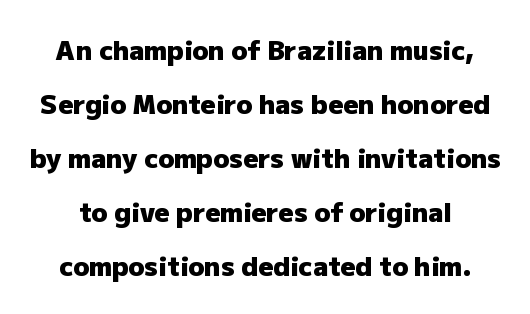
{"italic": "no", "bold": "yes", "underline": "no", "line_spacing": "loose", "line_spacing_ratio": 2.08, "letter_spacing": "normal", "letter_spacing_em": 0.0, "glyph_px": 26}
